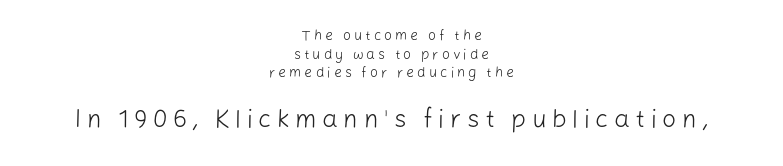
{"italic": "no", "bold": "no", "underline": "no", "align": "center", "line_spacing": "normal", "line_spacing_ratio": 1.33, "letter_spacing": "wide", "letter_spacing_em": 0.22, "larger_block": "second", "size_ratio": 1.79, "glyph_px": 25}
